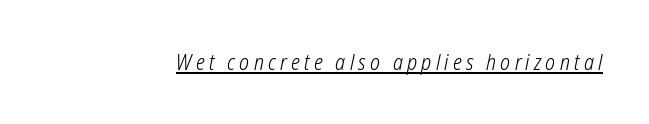
The image shows 21 px text type; set unusually wide letter spacing (+0.2 em), underlined.
